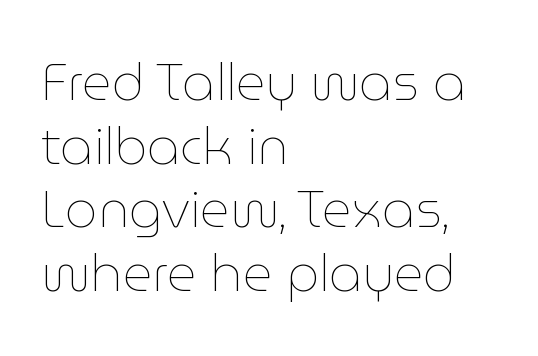
This is the regular roman posture of the typeface. Is the type heavy? It reads as light-to-regular instead. Descender tails drop into unmarked territory. The line-height multiplier appears to be the usual default. Proportional: the letters do not fall into vertical columns.
